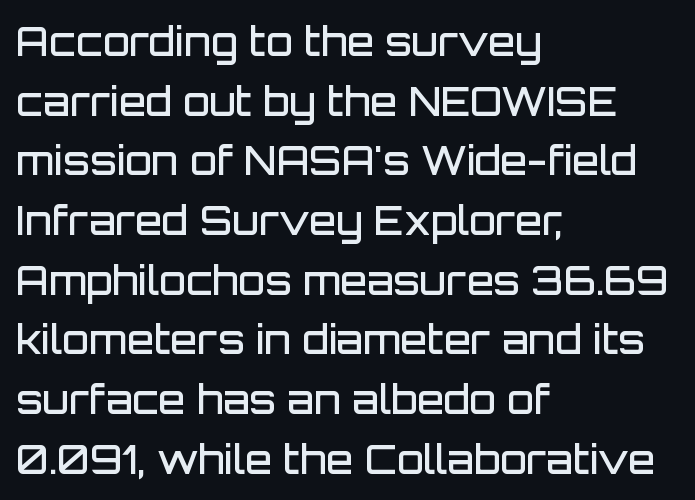
{"serif": "no", "italic": "no", "bold": "semi", "weight": "semibold", "width": "normal", "stroke_contrast": "low", "x_height": "large", "monospaced": "no", "underline": "no", "align": "left", "line_spacing": "normal", "line_spacing_ratio": 1.53, "letter_spacing": "normal", "letter_spacing_em": 0.0, "glyph_px": 39}
